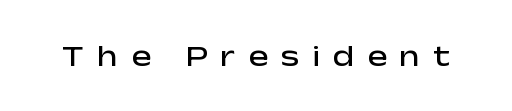
The image shows 30 px semibold, wide sans-serif type, upright; set unusually wide letter spacing (+0.42 em), not underlined; low stroke contrast and a medium x-height.
